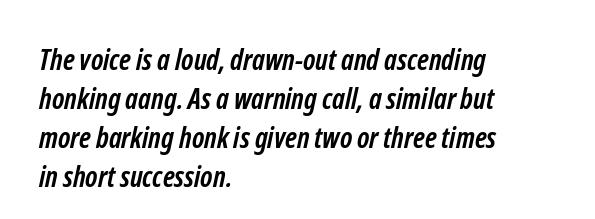
{"serif": "no", "bold": "yes", "weight": "semibold", "width": "condensed", "stroke_contrast": "low", "x_height": "medium", "monospaced": "no", "underline": "no", "align": "left", "line_spacing": "normal", "line_spacing_ratio": 1.35, "letter_spacing": "normal", "letter_spacing_em": 0.0, "glyph_px": 29}
